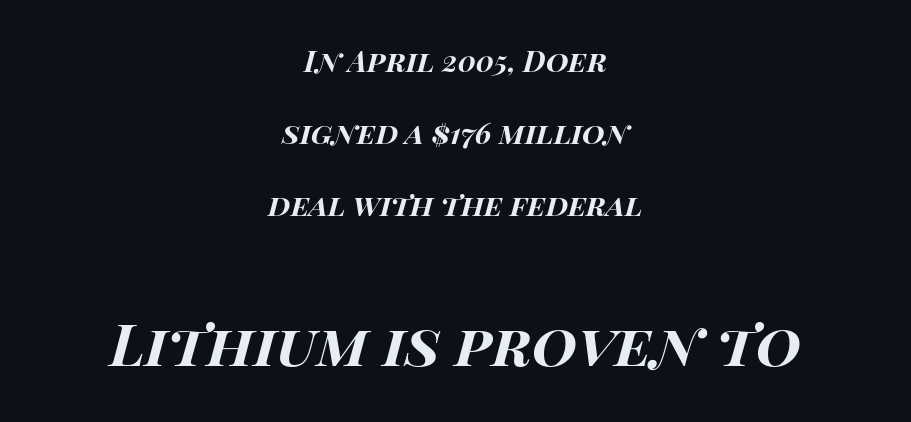
Compared with ordinary roman type, these characters are visibly tilted. The block of text is sparse from top to bottom, with ample space between rows. Each letter keeps its own natural width here, so spacing adapts to shape. This rendering uses center alignment, leaving both contours irregular but symmetric. Block two is the big one; block one sits smaller above it. The glyphs have the mass of a bold cut.
